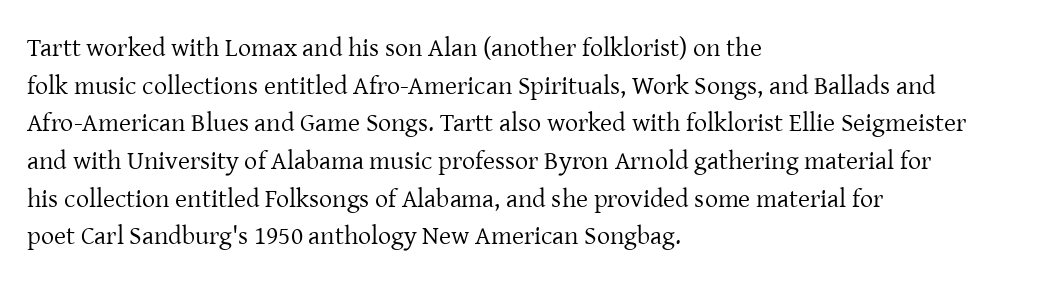
Q: Is the text bold? A: No.
Q: Is the text italic (slanted)? A: No, it is upright.
Q: Is the text underlined? A: No.
Q: How is the paragraph aligned? A: Left-aligned.
Q: Is the spacing between letters normal or unusually wide? A: Normal.
Q: Is the spacing between lines tight, normal or loose? A: Normal.
